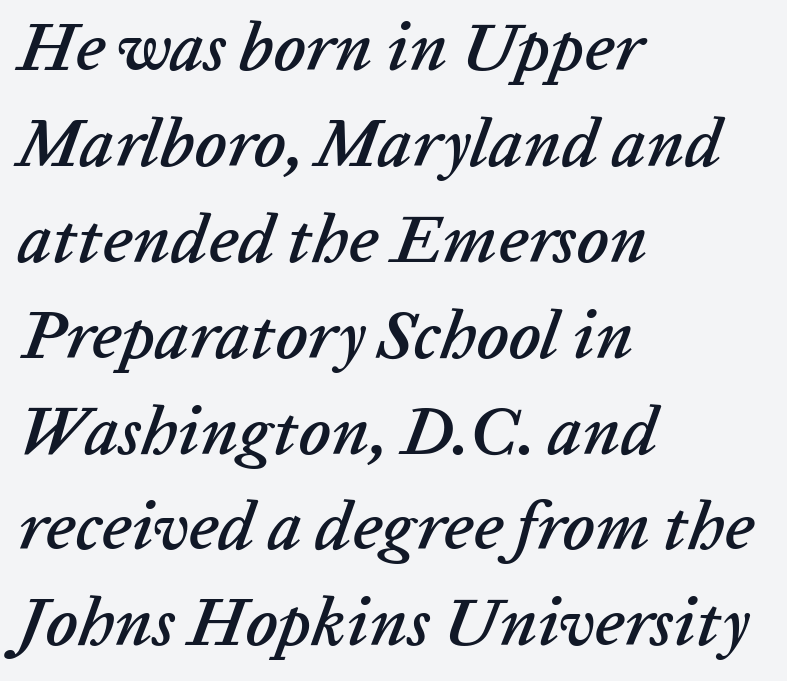
The image shows 68 px text type, italic (leaning right); set left-aligned, normal line spacing (1.41x), normal letter spacing, not underlined; low stroke contrast and a medium x-height.
